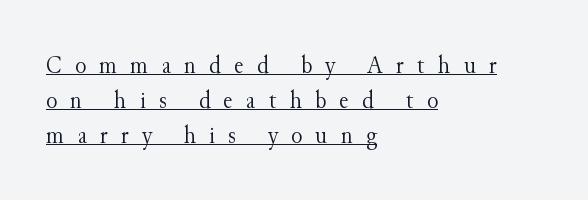
The image shows 26 px text type, upright; set left-aligned, normal line spacing (1.34x), unusually wide letter spacing (+0.5 em), underlined.
